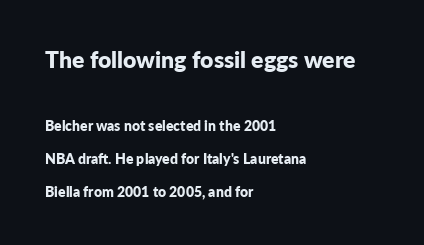
Q: Is the text bold? A: Yes.
Q: Is the text italic (slanted)? A: No, it is upright.
Q: Is the text underlined? A: No.
Q: How is the paragraph aligned? A: Left-aligned.
Q: Is the spacing between letters normal or unusually wide? A: Normal.
Q: Is the spacing between lines tight, normal or loose? A: Loose.
Q: Which block of text is set in a larger size, the first (top) or the second (bottom)? A: The first (top) one.
